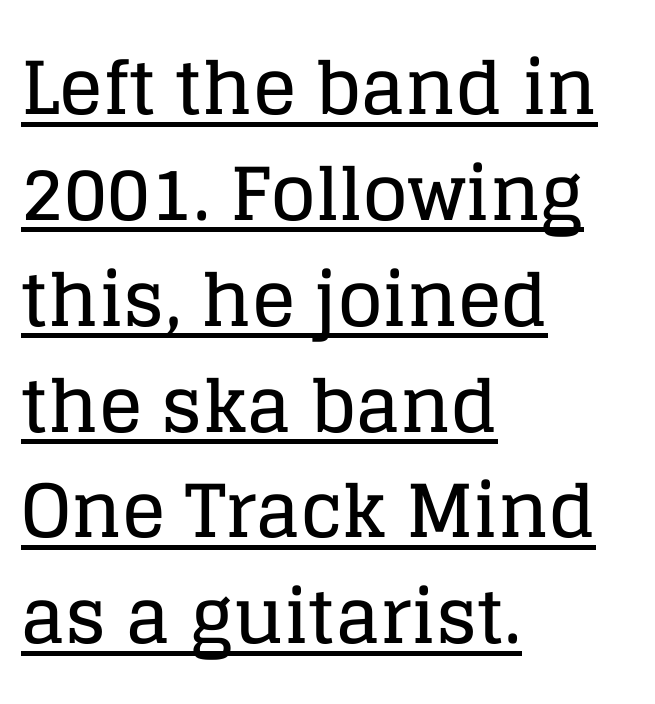
{"serif": "yes", "italic": "no", "width": "normal", "stroke_contrast": "low", "x_height": "large", "monospaced": "no", "underline": "yes", "align": "left", "line_spacing": "normal", "line_spacing_ratio": 1.45, "letter_spacing": "normal", "letter_spacing_em": 0.0, "glyph_px": 73}
